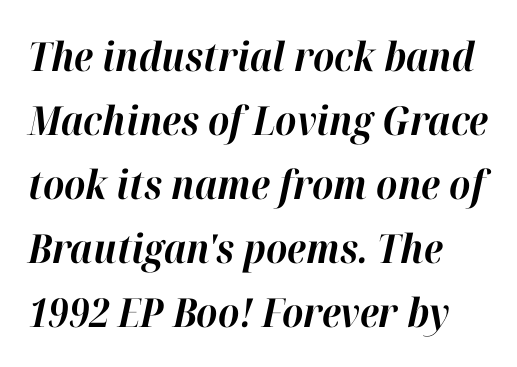
The image shows 40 px bold type, italic (leaning right); set left-aligned, normal line spacing (1.6x), normal letter spacing, not underlined; high stroke contrast and a medium x-height.
